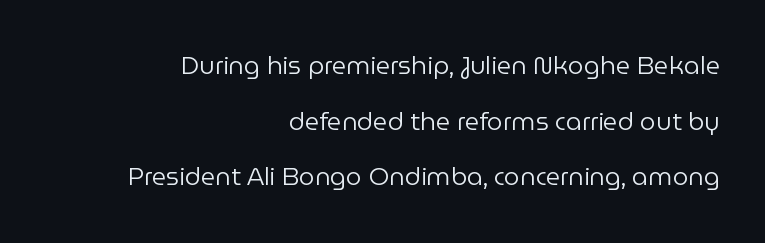
Q: Is the text bold? A: No.
Q: Is the text italic (slanted)? A: No, it is upright.
Q: Is the text underlined? A: No.
Q: How is the paragraph aligned? A: Right-aligned.
Q: Is the spacing between letters normal or unusually wide? A: Normal.
Q: Is the spacing between lines tight, normal or loose? A: Loose.
